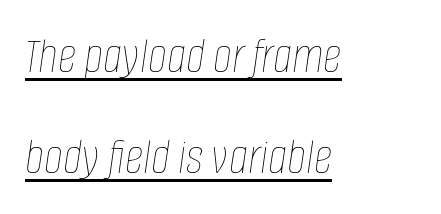
The image shows 52 px thin, condensed type, italic (leaning right); set left-aligned, loose line spacing (1.94x), normal letter spacing, underlined; low stroke contrast and a large x-height.
